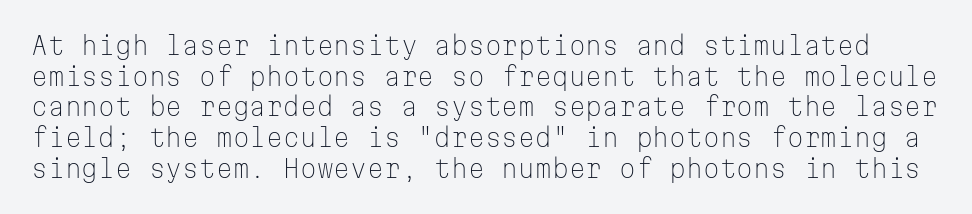
Vertical spacing — default. This is the regular roman posture of the typeface. Bare-footed words on every line. Stroke mass is kept to a normal reading level or below.
